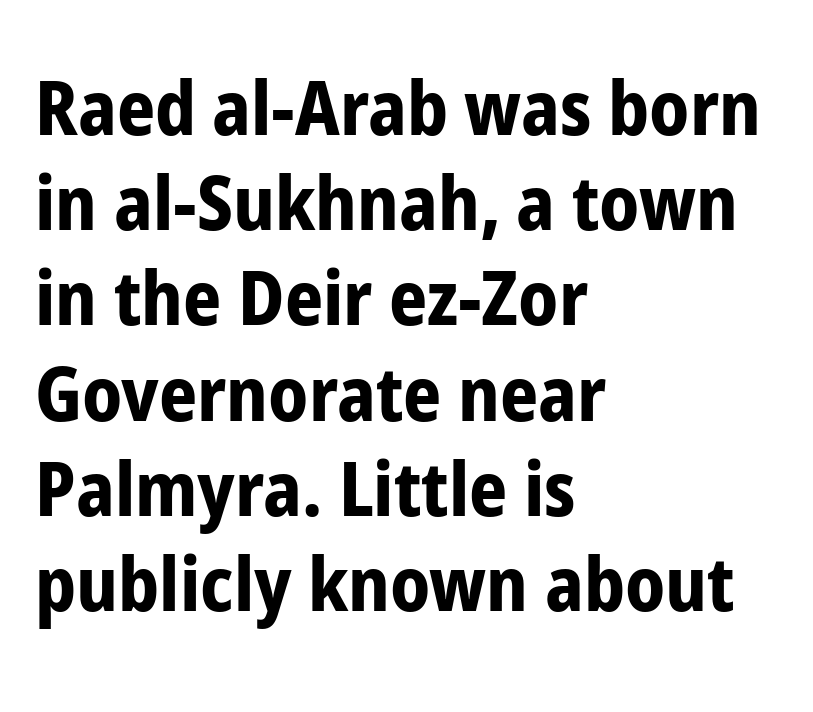
{"serif": "no", "italic": "no", "bold": "yes", "weight": "bold", "width": "condensed", "stroke_contrast": "low", "x_height": "medium", "monospaced": "no", "underline": "no", "align": "left", "line_spacing": "normal", "line_spacing_ratio": 1.27, "letter_spacing": "normal", "letter_spacing_em": 0.0, "glyph_px": 75}
